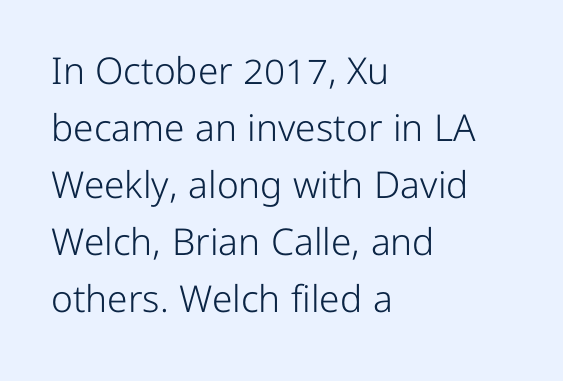
Q: Is the text bold? A: No.
Q: Is the text italic (slanted)? A: No, it is upright.
Q: Is the typeface a serif or a sans-serif typeface? A: Sans-serif.
Q: Is the text underlined? A: No.
Q: How is the paragraph aligned? A: Left-aligned.
Q: Is the spacing between letters normal or unusually wide? A: Normal.
Q: Is the spacing between lines tight, normal or loose? A: Normal.
Q: Width (condensed, normal, or wide)? A: Normal.
Q: Stroke contrast? A: Low.
Q: x-height? A: Medium.
Q: Monospaced? A: No.
